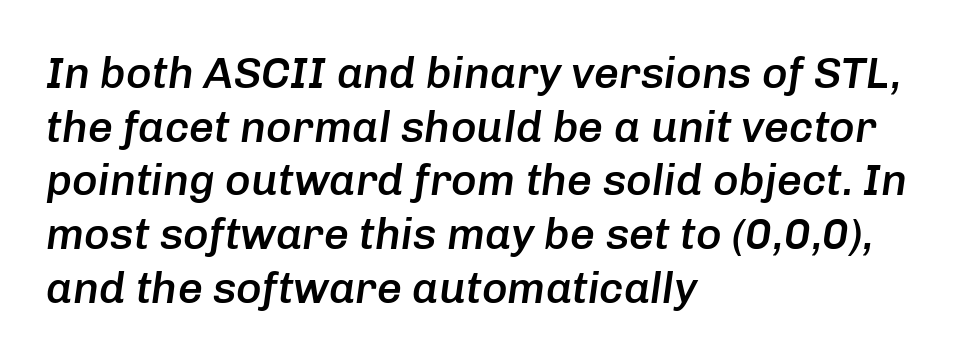
The image shows 44 px semibold type, italic (leaning right); set left-aligned, line spacing 1.22x, normal letter spacing, not underlined; low stroke contrast and a medium x-height.
